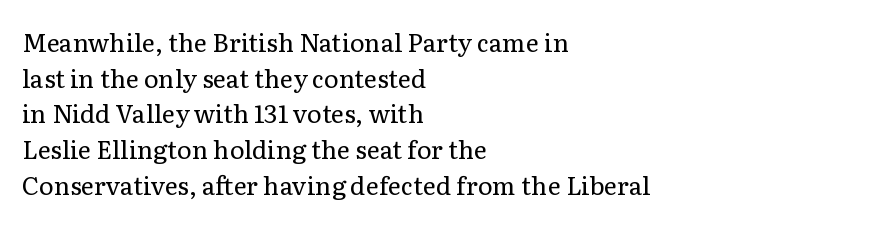
Q: Is the text bold? A: No.
Q: Is the text italic (slanted)? A: No, it is upright.
Q: Is the text underlined? A: No.
Q: How is the paragraph aligned? A: Left-aligned.
Q: Is the spacing between letters normal or unusually wide? A: Normal.
Q: Is the spacing between lines tight, normal or loose? A: Normal.
